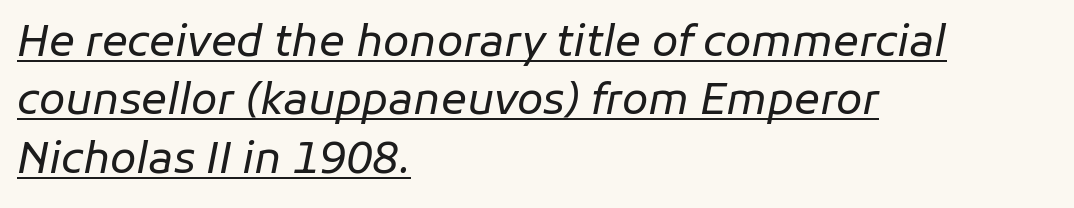
Is the block centered? No — it sits flush against the left margin. In terms of letterspacing, this is plain default setting. No chunkiness to these letters — they're not bold. The letters advance in unequal steps, a hallmark of proportional type.
